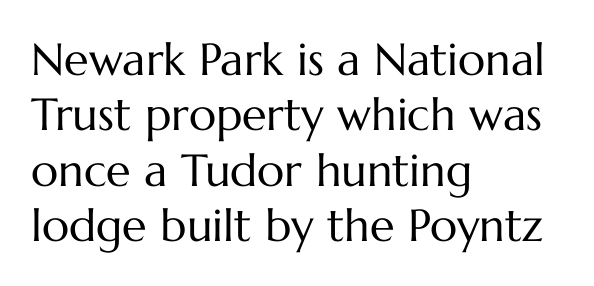
Q: Is the text bold? A: No.
Q: Is the text italic (slanted)? A: No, it is upright.
Q: Is the text underlined? A: No.
Q: How is the paragraph aligned? A: Left-aligned.
Q: Is the spacing between letters normal or unusually wide? A: Normal.
Q: Width (condensed, normal, or wide)? A: Normal.
Q: Stroke contrast? A: Medium.
Q: x-height? A: Medium.
Q: Monospaced? A: No.
